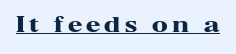
The image shows 21 px bold type, upright; set unusually wide letter spacing (+0.2 em), underlined.
